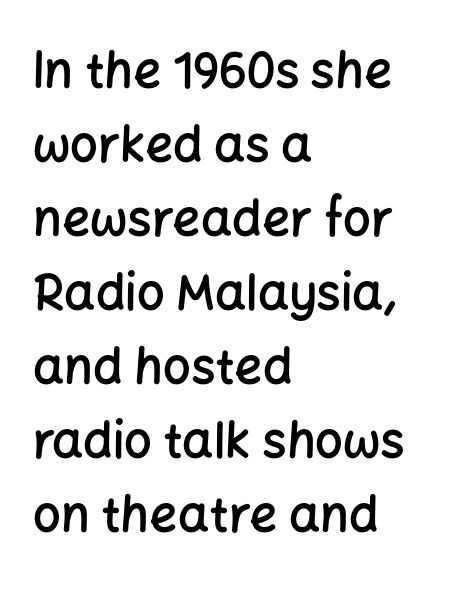
The image shows 49 px semibold sans-serif type, upright; set left-aligned, normal line spacing (1.51x), normal letter spacing, not underlined; low stroke contrast and a medium x-height.
